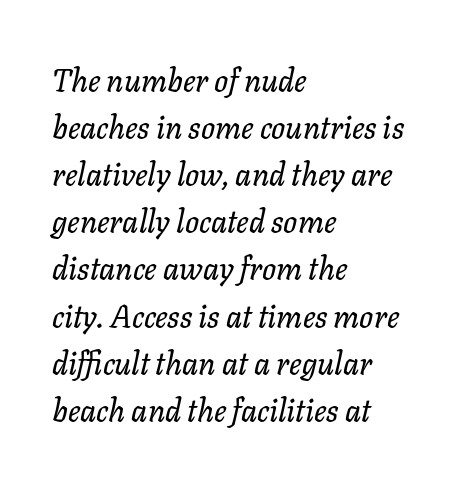
Q: Is the text italic (slanted)? A: Yes, it leans right by about 11 degrees.
Q: Is the text underlined? A: No.
Q: How is the paragraph aligned? A: Left-aligned.
Q: Is the spacing between letters normal or unusually wide? A: Normal.
Q: Is the spacing between lines tight, normal or loose? A: Normal.
Q: Width (condensed, normal, or wide)? A: Normal.
Q: Stroke contrast? A: Low.
Q: x-height? A: Medium.
Q: Monospaced? A: No.
